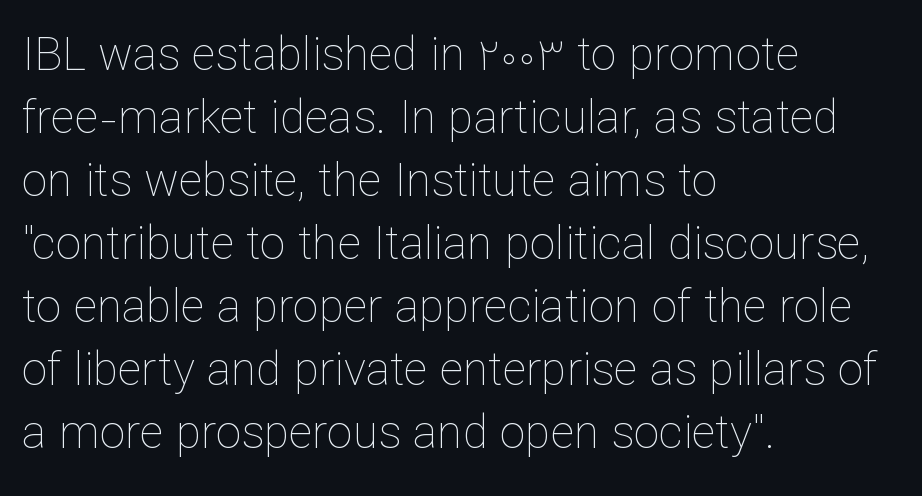
Q: Is the text bold? A: No.
Q: Is the text italic (slanted)? A: No, it is upright.
Q: Is the text underlined? A: No.
Q: How is the paragraph aligned? A: Left-aligned.
Q: Is the spacing between letters normal or unusually wide? A: Normal.
Q: Is the spacing between lines tight, normal or loose? A: Normal.
Q: Width (condensed, normal, or wide)? A: Normal.
Q: Stroke contrast? A: Low.
Q: x-height? A: Medium.
Q: Monospaced? A: No.
